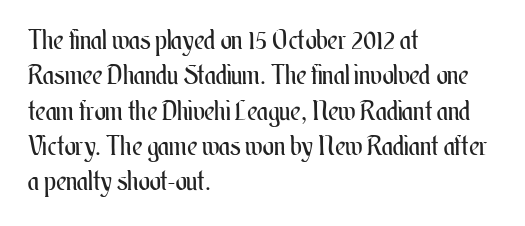
{"italic": "no", "bold": "no", "underline": "no", "align": "left", "line_spacing": "normal", "line_spacing_ratio": 1.31, "letter_spacing": "normal", "letter_spacing_em": 0.0, "glyph_px": 27}
